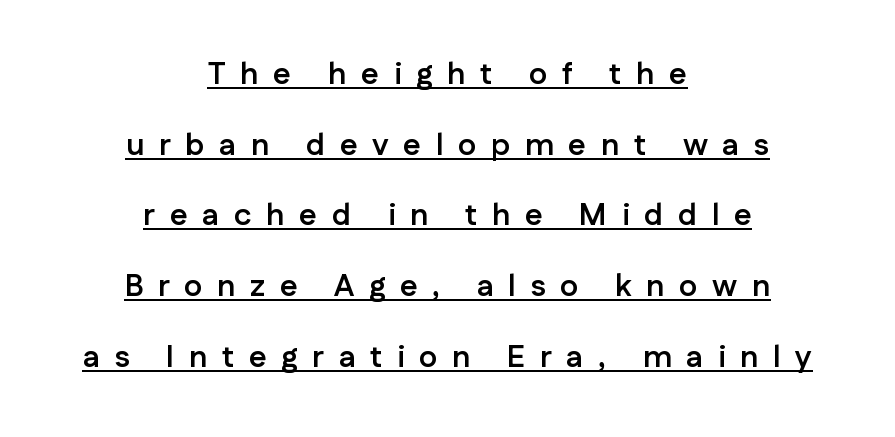
The image shows 31 px semibold sans-serif type, upright; set centered, loose line spacing (2.28x), unusually wide letter spacing (+0.47 em), underlined; low stroke contrast and a medium x-height.
